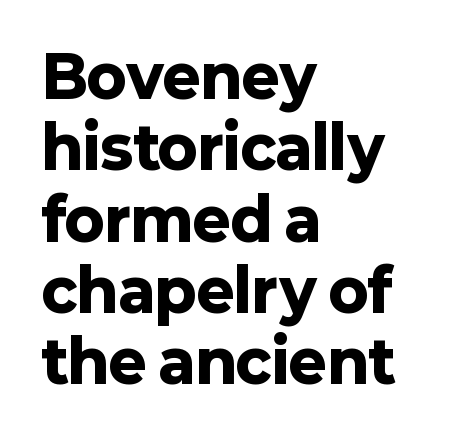
{"serif": "no", "italic": "no", "bold": "yes", "weight": "heavy", "width": "normal", "stroke_contrast": "low", "x_height": "medium", "monospaced": "no", "underline": "no", "align": "left", "line_spacing_ratio": 1.23, "letter_spacing": "normal", "letter_spacing_em": 0.0, "glyph_px": 58}
